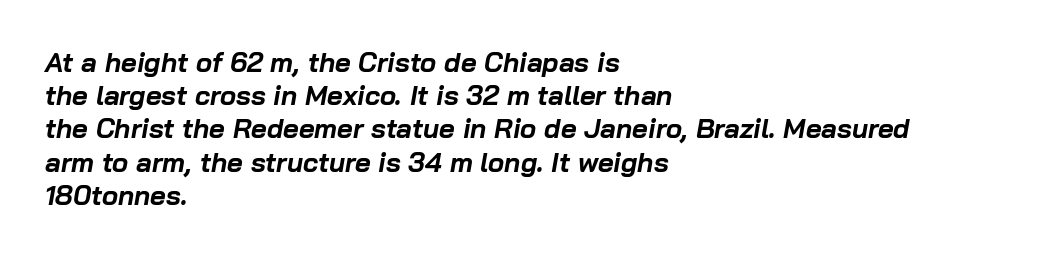
{"italic": "yes", "lean": "right", "slant_degrees": 10, "bold": "yes", "underline": "no", "align": "left", "line_spacing_ratio": 1.23, "letter_spacing": "normal", "letter_spacing_em": 0.0, "glyph_px": 27}
